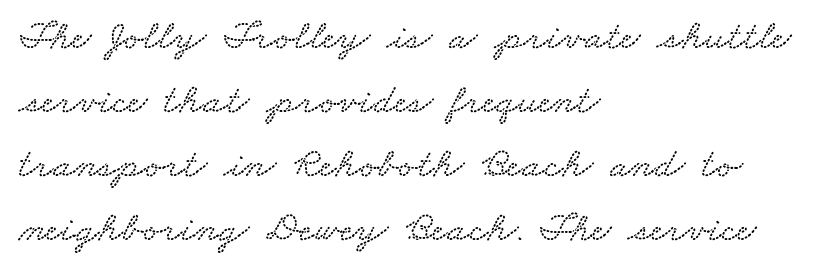
{"width": "wide", "stroke_contrast": "low", "x_height": "small", "monospaced": "no", "underline": "no", "align": "left", "line_spacing": "normal", "line_spacing_ratio": 1.52, "letter_spacing": "normal", "letter_spacing_em": 0.0, "glyph_px": 42}
